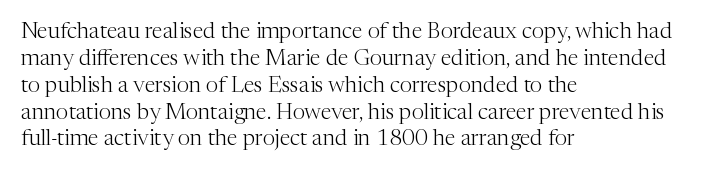
The image shows 22 px text type, upright; set left-aligned, line spacing 1.22x, normal letter spacing, not underlined.
